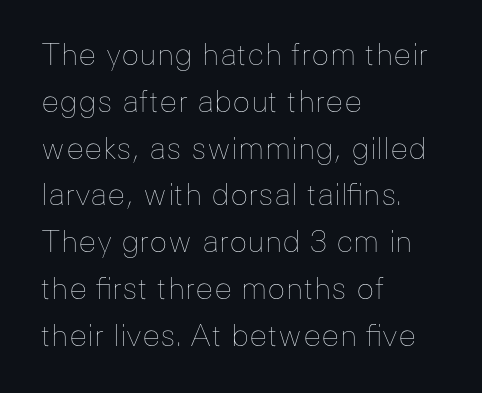
The image shows 30 px thin type, upright; set left-aligned, normal line spacing (1.56x), normal letter spacing, not underlined; low stroke contrast and a medium x-height.
